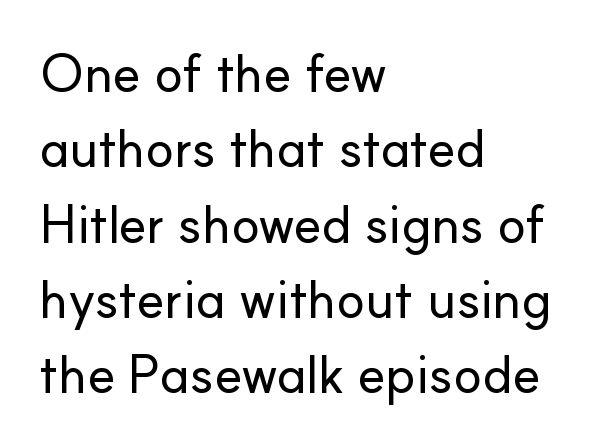
{"serif": "no", "italic": "no", "width": "normal", "stroke_contrast": "low", "x_height": "small", "monospaced": "no", "underline": "no", "align": "left", "line_spacing": "normal", "line_spacing_ratio": 1.42, "letter_spacing": "normal", "letter_spacing_em": 0.0, "glyph_px": 53}
